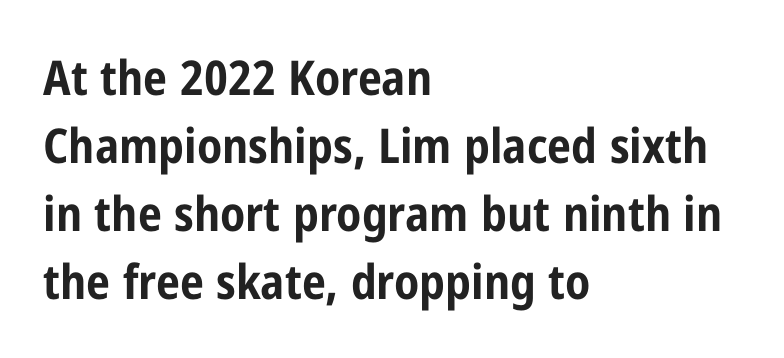
Q: Is the text bold? A: Yes.
Q: Is the text italic (slanted)? A: No, it is upright.
Q: Is the typeface a serif or a sans-serif typeface? A: Sans-serif.
Q: Is the text underlined? A: No.
Q: How is the paragraph aligned? A: Left-aligned.
Q: Is the spacing between letters normal or unusually wide? A: Normal.
Q: Is the spacing between lines tight, normal or loose? A: Normal.
Q: Width (condensed, normal, or wide)? A: Condensed.
Q: Stroke contrast? A: Low.
Q: x-height? A: Medium.
Q: Monospaced? A: No.
